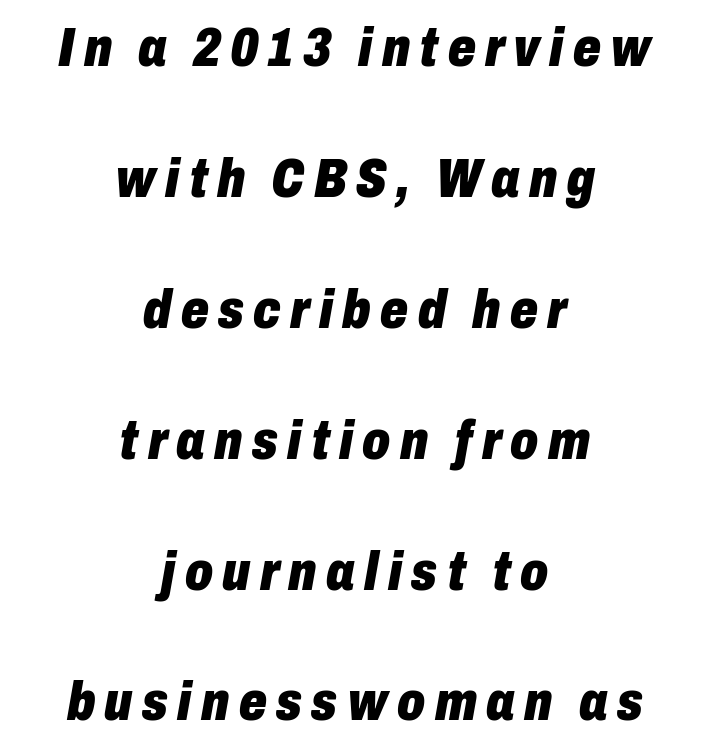
Q: Is the text bold? A: Yes.
Q: Is the text italic (slanted)? A: Yes, it leans right by about 10 degrees.
Q: Is the text underlined? A: No.
Q: How is the paragraph aligned? A: Centered.
Q: Is the spacing between lines tight, normal or loose? A: Loose.
Q: Width (condensed, normal, or wide)? A: Condensed.
Q: Stroke contrast? A: Low.
Q: x-height? A: Medium.
Q: Monospaced? A: No.
